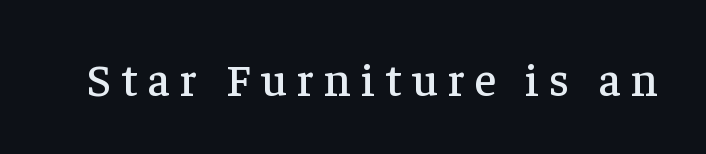
{"serif": "yes", "italic": "no", "width": "normal", "stroke_contrast": "low", "x_height": "medium", "monospaced": "no", "underline": "no", "letter_spacing": "wide", "letter_spacing_em": 0.22, "glyph_px": 46}
